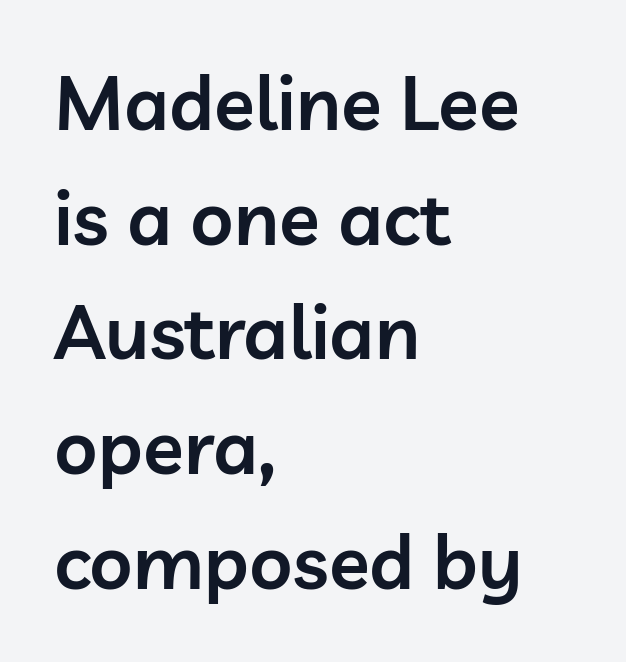
The image shows 75 px semibold sans-serif type, upright; set left-aligned, normal line spacing (1.53x), normal letter spacing, not underlined; low stroke contrast and a medium x-height.
